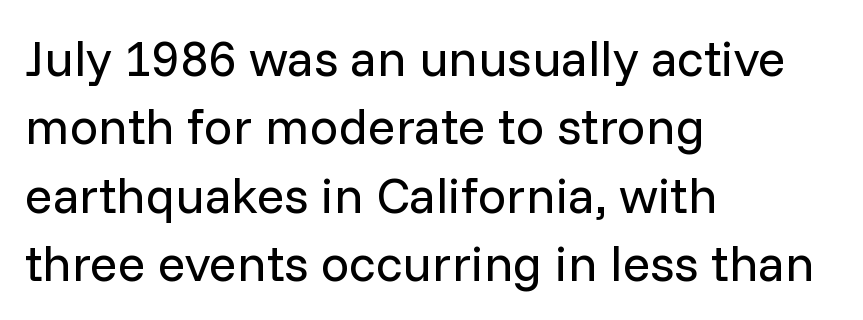
{"serif": "no", "italic": "no", "bold": "no", "weight": "regular", "width": "normal", "stroke_contrast": "low", "x_height": "medium", "monospaced": "no", "underline": "no", "align": "left", "line_spacing": "normal", "line_spacing_ratio": 1.34, "letter_spacing": "normal", "letter_spacing_em": 0.0, "glyph_px": 51}
